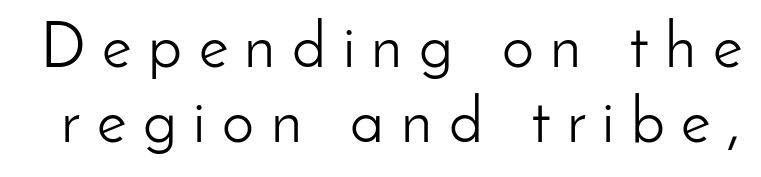
The image shows 64 px light sans-serif type, upright; set line spacing 1.17x, unusually wide letter spacing (+0.26 em), not underlined; low stroke contrast and a small x-height.
